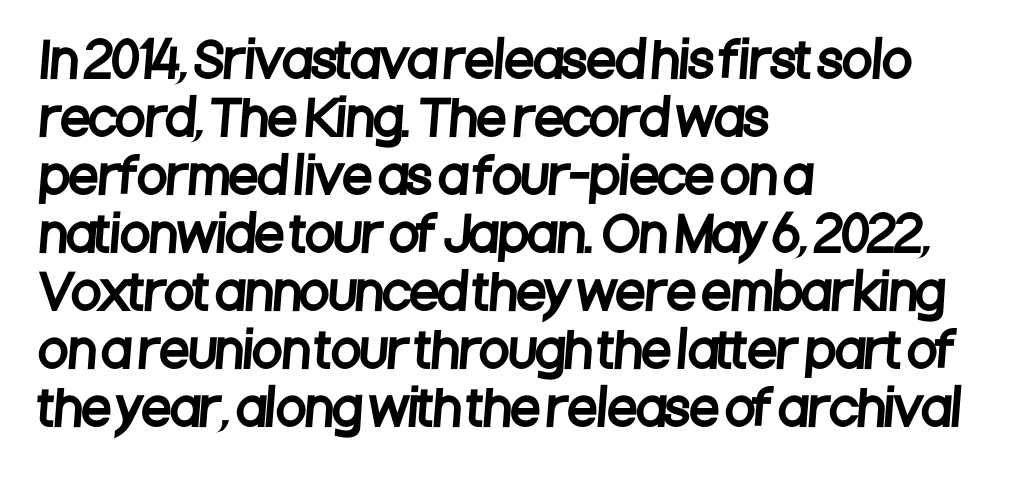
The image shows 48 px condensed sans-serif type; set left-aligned, line spacing 1.21x, normal letter spacing, not underlined; low stroke contrast and a large x-height.
